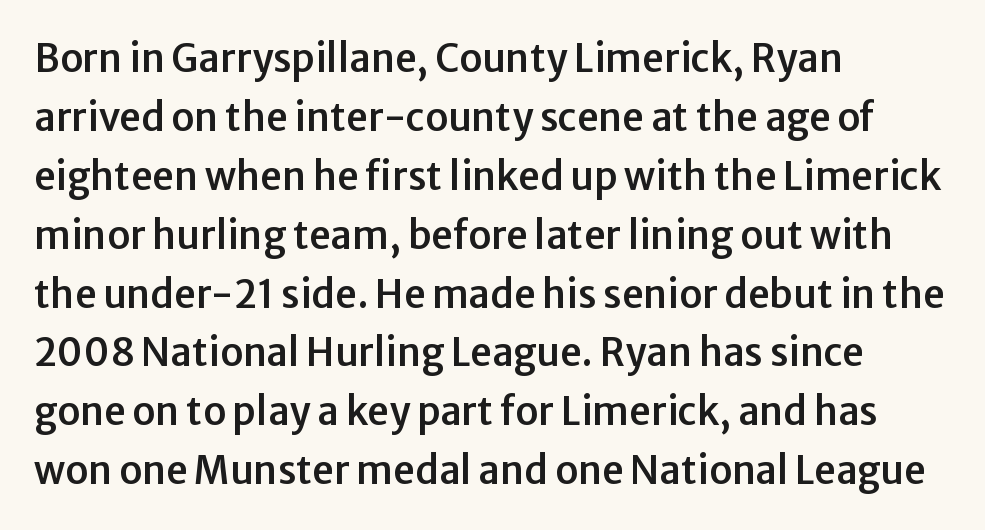
The image shows 38 px sans-serif type, upright; set left-aligned, normal line spacing (1.55x), normal letter spacing, not underlined; low stroke contrast and a medium x-height.
